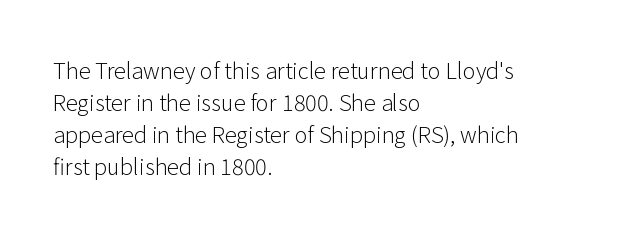
{"italic": "no", "bold": "no", "underline": "no", "align": "left", "line_spacing": "normal", "line_spacing_ratio": 1.46, "letter_spacing": "normal", "letter_spacing_em": 0.0, "glyph_px": 22}
